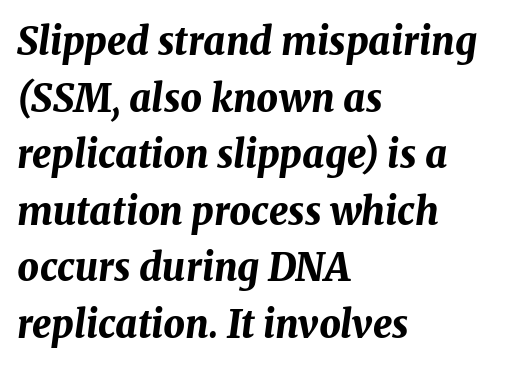
The image shows 38 px bold type, italic (leaning right); set left-aligned, normal line spacing (1.49x), normal letter spacing, not underlined; medium stroke contrast and a medium x-height.
